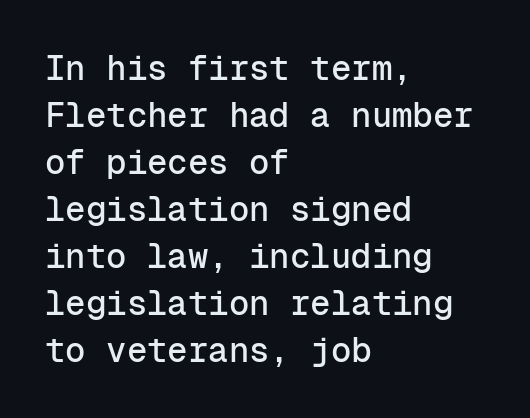
This is sans-serif lettering, the kind often seen on screens and signage. This block has exactly the height ordinary leading produces. Vertical strokes here are truly vertical. Compared with a centered layout, this one pins lines to the left instead. The face used here is monospaced, like something from a code editor. Each word holds together tightly as a unit, with standard inter-letter gaps.
